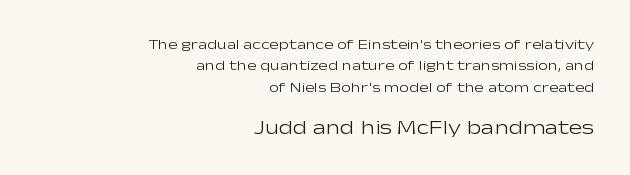
Q: Is the text bold? A: No.
Q: Is the text italic (slanted)? A: No, it is upright.
Q: Is the text underlined? A: No.
Q: How is the paragraph aligned? A: Right-aligned.
Q: Is the spacing between letters normal or unusually wide? A: Normal.
Q: Is the spacing between lines tight, normal or loose? A: Normal.
Q: Which block of text is set in a larger size, the first (top) or the second (bottom)? A: The second (bottom) one.
